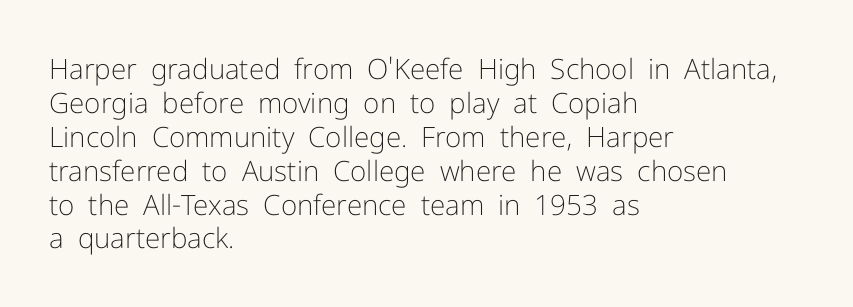
{"serif": "no", "italic": "no", "bold": "no", "weight": "light", "width": "normal", "stroke_contrast": "low", "x_height": "medium", "monospaced": "no", "underline": "no", "align": "left", "line_spacing_ratio": 1.21, "letter_spacing": "normal", "letter_spacing_em": 0.0, "glyph_px": 28}
